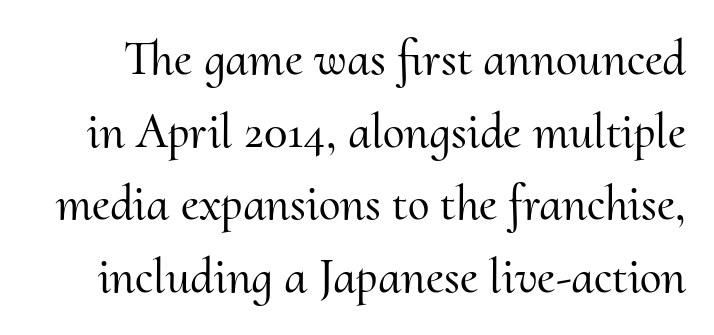
A typesetter would call this proportional, since set widths differ per character. Each letter's strokes conclude with small projecting serifs. The passage shown has conventional tracking throughout. Notice how descenders clear the ascenders below comfortably — that's standard leading.
